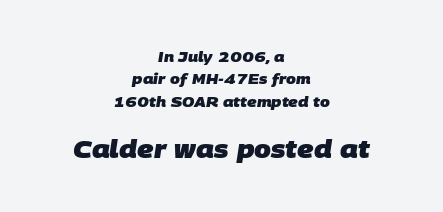
The image shows 24 px bold type; set centered, normal line spacing (1.59x), normal letter spacing, not underlined; the second (bottom) block is 1.71x larger.
